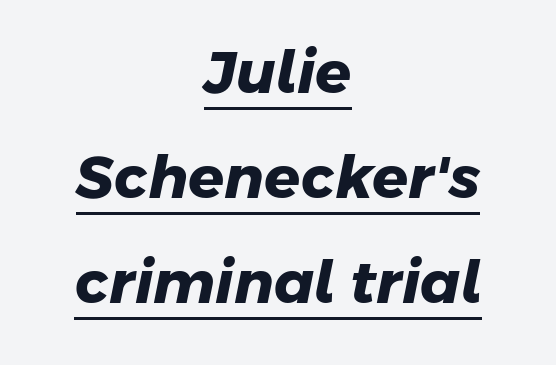
{"serif": "no", "bold": "yes", "weight": "heavy", "width": "normal", "stroke_contrast": "low", "x_height": "medium", "monospaced": "no", "underline": "yes", "align": "center", "line_spacing_ratio": 1.78, "letter_spacing": "normal", "letter_spacing_em": 0.0, "glyph_px": 59}
